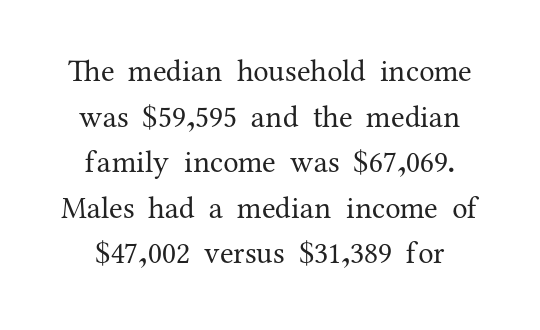
Stem width sits at or under what a default text font uses. The face used here is proportionally spaced, like ordinary book or web type. Each row of text sits above clean, open space. One glance says typical: line gaps are just what's usual.
